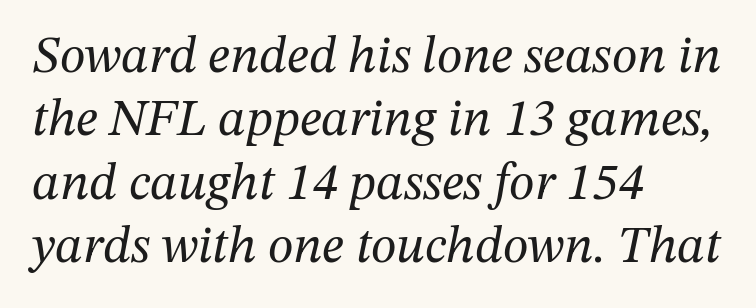
A classic flush-left, rag-right setting is used for this passage. The typography opts for an oblique posture over an upright one. The string is rendered with underlining switched off. Think of a printed novel: that variable character pitch is what you see here.
